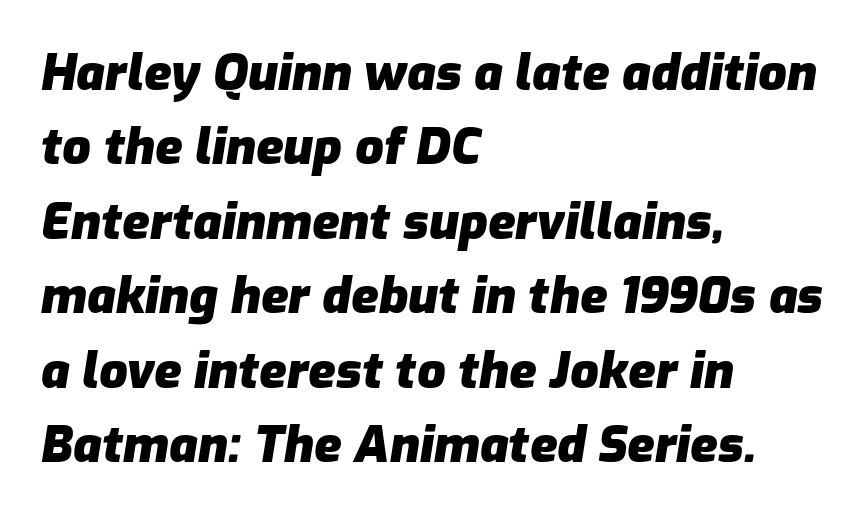
The image shows 50 px heavy type, italic (leaning right); set left-aligned, normal line spacing (1.49x), normal letter spacing, not underlined; low stroke contrast and a medium x-height.
